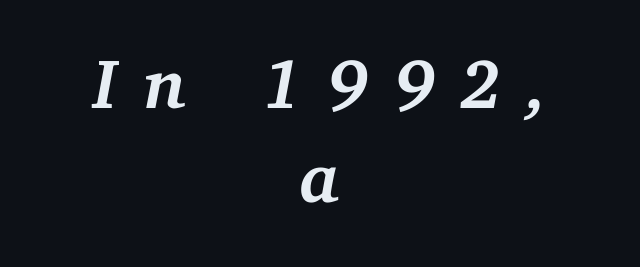
The image shows 70 px semibold serif type, italic (leaning right); set centered, normal line spacing (1.34x), unusually wide letter spacing (+0.39 em), not underlined; medium stroke contrast and a medium x-height.
